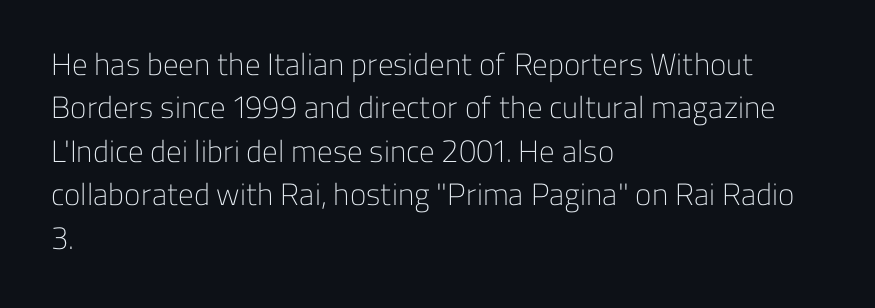
{"serif": "no", "italic": "no", "bold": "no", "weight": "light", "width": "normal", "stroke_contrast": "low", "x_height": "medium", "monospaced": "no", "underline": "no", "align": "left", "line_spacing": "normal", "line_spacing_ratio": 1.4, "letter_spacing": "normal", "letter_spacing_em": 0.0, "glyph_px": 31}
